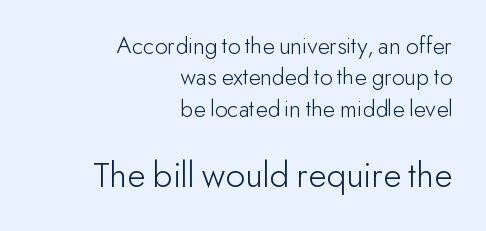
Notice how descenders clear the ascenders below comfortably — that's standard leading. Serifs: no, the terminals of the letterforms are clean. Students, note that the glyphs here touch the page at normal intervals. Beneath every word, the page is bare. Here the second block reads like a headline and the first like body copy.
